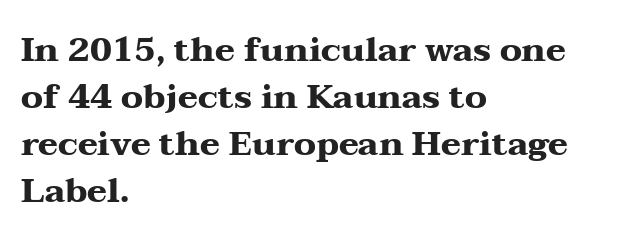
Q: Is the text bold? A: Yes.
Q: Is the text italic (slanted)? A: No, it is upright.
Q: Is the typeface a serif or a sans-serif typeface? A: Serif.
Q: Is the text underlined? A: No.
Q: How is the paragraph aligned? A: Left-aligned.
Q: Is the spacing between letters normal or unusually wide? A: Normal.
Q: Is the spacing between lines tight, normal or loose? A: Normal.
Q: Width (condensed, normal, or wide)? A: Wide.
Q: Stroke contrast? A: Medium.
Q: x-height? A: Medium.
Q: Monospaced? A: No.
